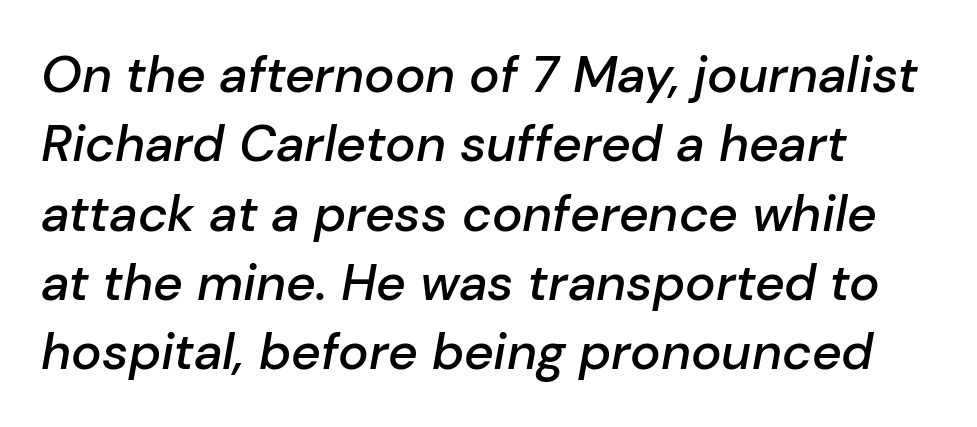
Q: Is the text bold? A: Semi-bold.
Q: Is the text italic (slanted)? A: Yes, it leans right by about 10 degrees.
Q: Is the text underlined? A: No.
Q: How is the paragraph aligned? A: Left-aligned.
Q: Is the spacing between letters normal or unusually wide? A: Normal.
Q: Is the spacing between lines tight, normal or loose? A: Normal.
Q: Width (condensed, normal, or wide)? A: Normal.
Q: Stroke contrast? A: Low.
Q: x-height? A: Medium.
Q: Monospaced? A: No.
